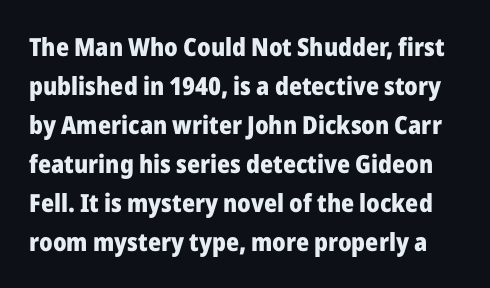
{"italic": "no", "bold": "yes", "underline": "no", "line_spacing": "normal", "line_spacing_ratio": 1.56, "letter_spacing": "normal", "letter_spacing_em": 0.0, "glyph_px": 25}
